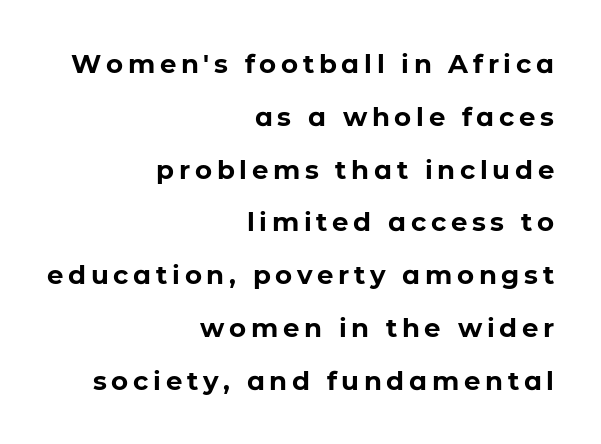
{"italic": "no", "bold": "yes", "underline": "no", "align": "right", "line_spacing": "loose", "line_spacing_ratio": 2.03, "glyph_px": 26}
